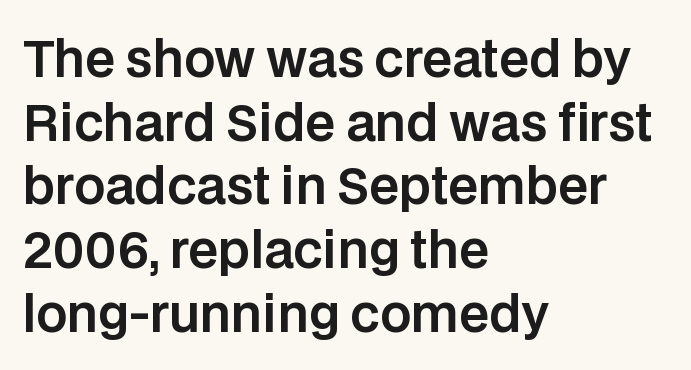
The image shows 49 px sans-serif type, upright; set left-aligned, normal line spacing (1.3x), normal letter spacing, not underlined; low stroke contrast and a large x-height.
